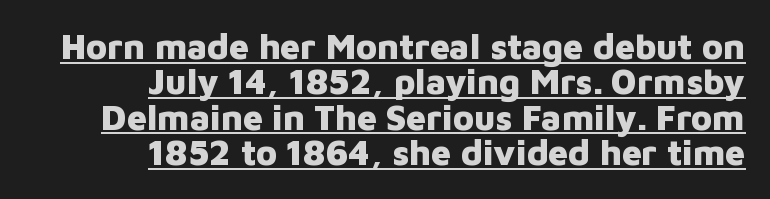
Q: Is the text bold? A: Yes.
Q: Is the text italic (slanted)? A: No, it is upright.
Q: Is the typeface a serif or a sans-serif typeface? A: Sans-serif.
Q: Is the text underlined? A: Yes.
Q: How is the paragraph aligned? A: Right-aligned.
Q: Is the spacing between letters normal or unusually wide? A: Normal.
Q: Is the spacing between lines tight, normal or loose? A: Tight.
Q: Width (condensed, normal, or wide)? A: Normal.
Q: Stroke contrast? A: Low.
Q: x-height? A: Medium.
Q: Monospaced? A: No.
